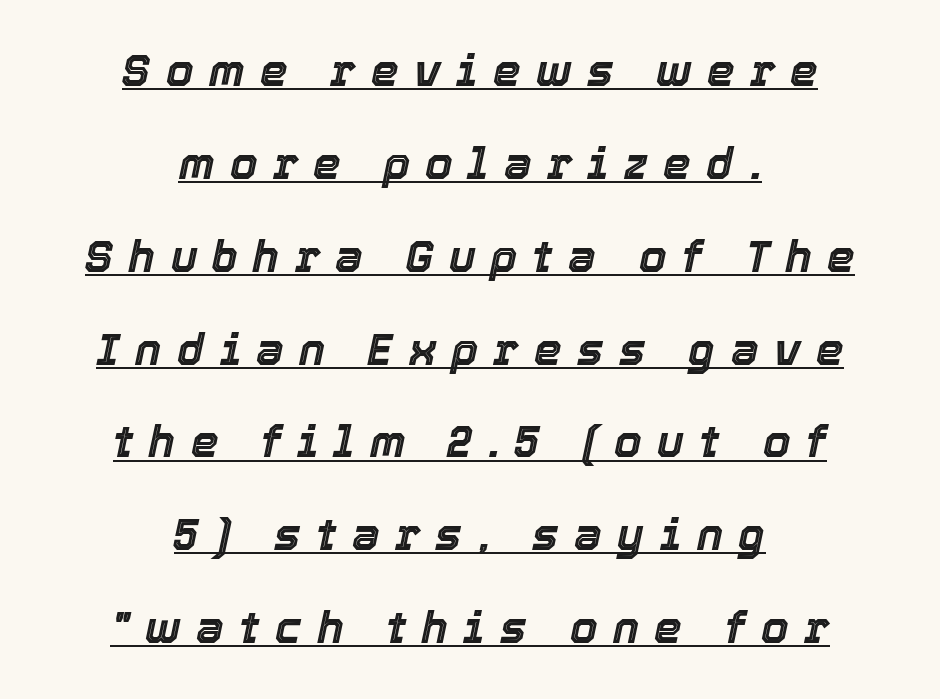
{"italic": "yes", "lean": "right", "slant_degrees": 12, "width": "normal", "x_height": "medium", "monospaced": "no", "underline": "yes", "align": "center", "line_spacing": "loose", "line_spacing_ratio": 2.11, "letter_spacing": "wide", "letter_spacing_em": 0.35, "glyph_px": 44}
